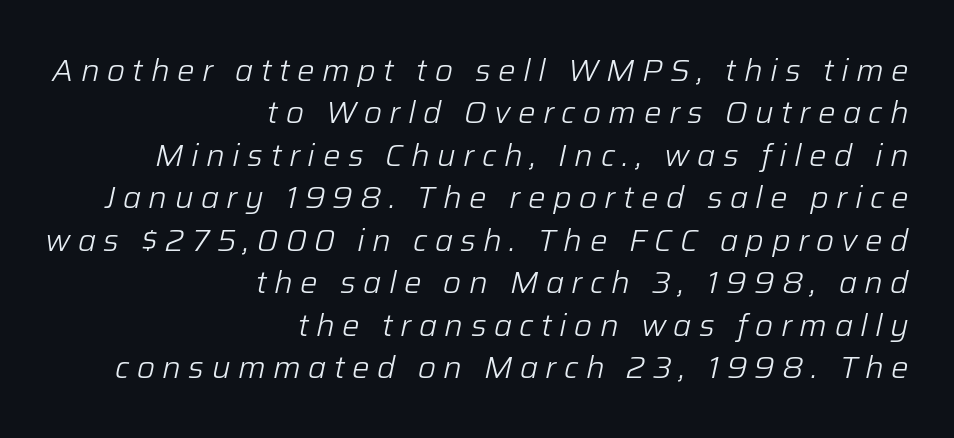
The image shows 31 px light type, italic (leaning right); set right-aligned, normal line spacing (1.37x), unusually wide letter spacing (+0.24 em), not underlined; low stroke contrast and a medium x-height.
